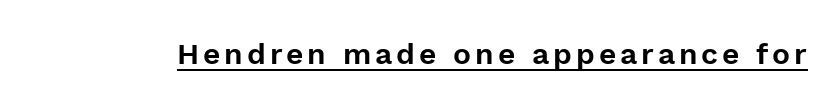
Do the characters align in a grid? No, the font is proportional. This is roman type, the default non-slanted kind. This rendering employs a face without finishing strokes, i.e., a sans-serif. The specimen includes a rule beneath the text block's lines.
